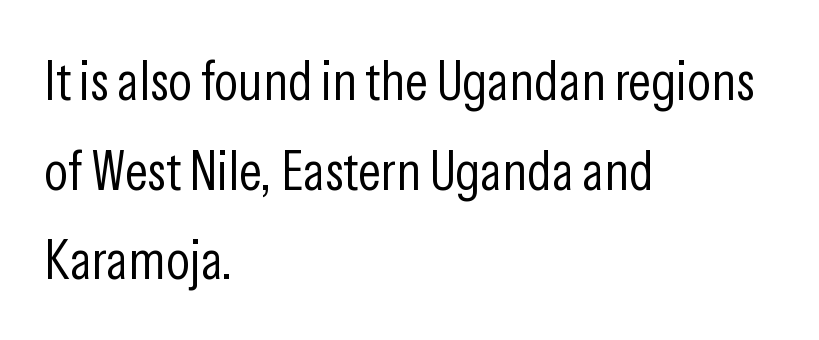
The image shows 56 px light, condensed sans-serif type, upright; set left-aligned, normal line spacing (1.6x), normal letter spacing, not underlined; low stroke contrast and a medium x-height.
